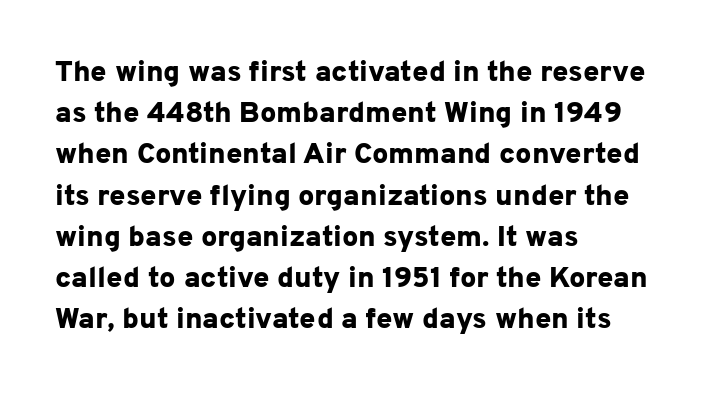
{"serif": "no", "italic": "no", "bold": "yes", "weight": "bold", "width": "normal", "stroke_contrast": "low", "x_height": "medium", "monospaced": "no", "underline": "no", "align": "left", "line_spacing": "normal", "line_spacing_ratio": 1.42, "letter_spacing": "normal", "letter_spacing_em": 0.0, "glyph_px": 29}
